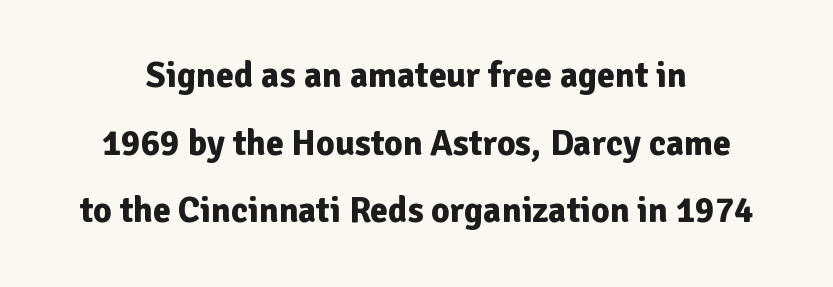
{"serif": "no", "italic": "no", "bold": "yes", "weight": "bold", "width": "normal", "stroke_contrast": "low", "x_height": "medium", "monospaced": "no", "underline": "no", "line_spacing_ratio": 1.88, "letter_spacing": "normal", "letter_spacing_em": 0.0, "glyph_px": 36}
